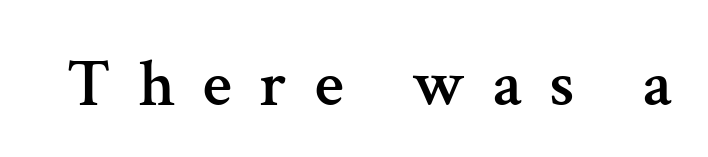
{"serif": "yes", "italic": "no", "width": "normal", "stroke_contrast": "medium", "x_height": "medium", "monospaced": "no", "underline": "no", "letter_spacing": "wide", "letter_spacing_em": 0.41, "glyph_px": 67}
